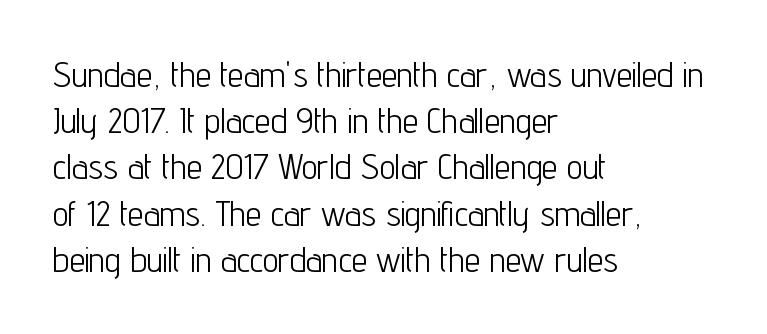
This reads as an unemphasized weight, regular at the heaviest. Underline: absent. Is the letter spacing exaggerated? No — it looks like the ordinary default. Layout note: lines flush left. Nope, not italic — everything's standing straight. Classification — sans serif.
